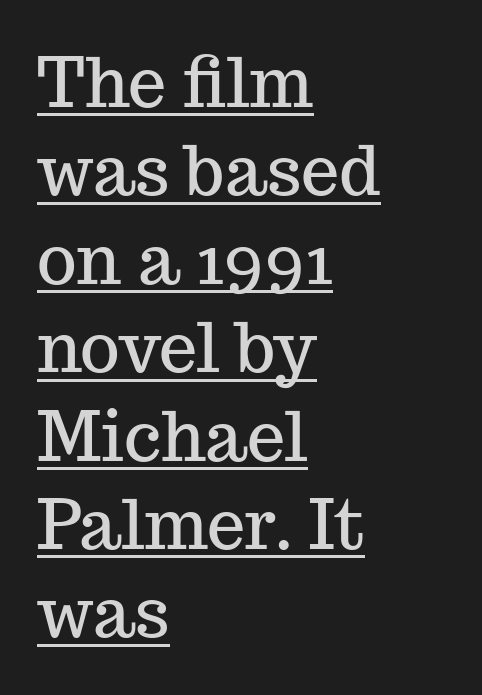
The image shows 68 px serif type, upright; set left-aligned, normal line spacing (1.3x), normal letter spacing, underlined; medium stroke contrast and a medium x-height.
